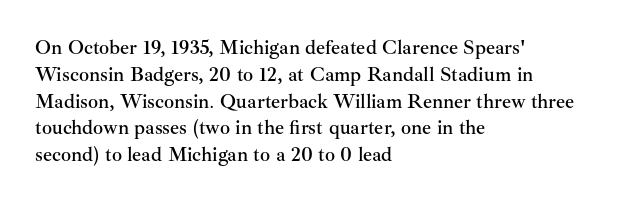
{"italic": "no", "underline": "no", "align": "left", "line_spacing": "normal", "line_spacing_ratio": 1.34, "letter_spacing": "normal", "letter_spacing_em": 0.0, "glyph_px": 20}
